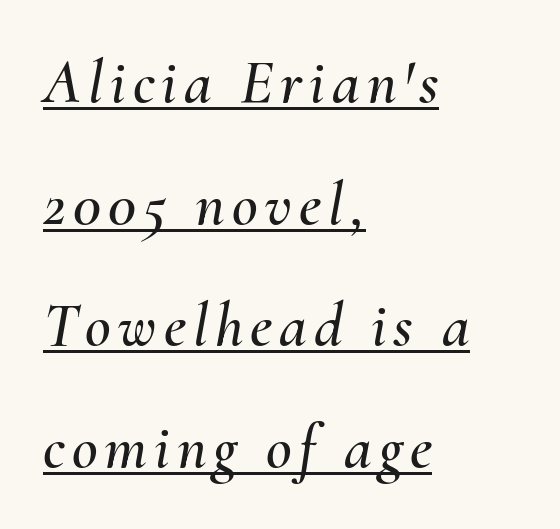
Horizontal alignment here is leftward, the default for most running prose. The text carries the slant typical of an italic or oblique font. The passage shown stacks its lines with a broad gap. The face used here is proportionally spaced, like ordinary book or web type. This is underlined copy, the kind a proofreader might mark for attention.
